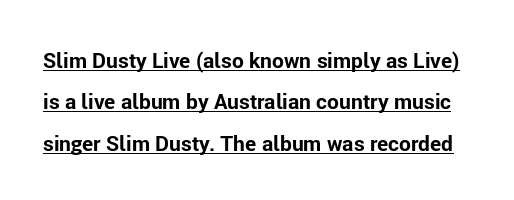
Students, observe: this is what heavily led, spacious text looks like. Designer's note — italics off, roman on. Weight: bold. Inter-character spacing is left at the font's built-in metrics. The rendering uses the underline text-decoration.
